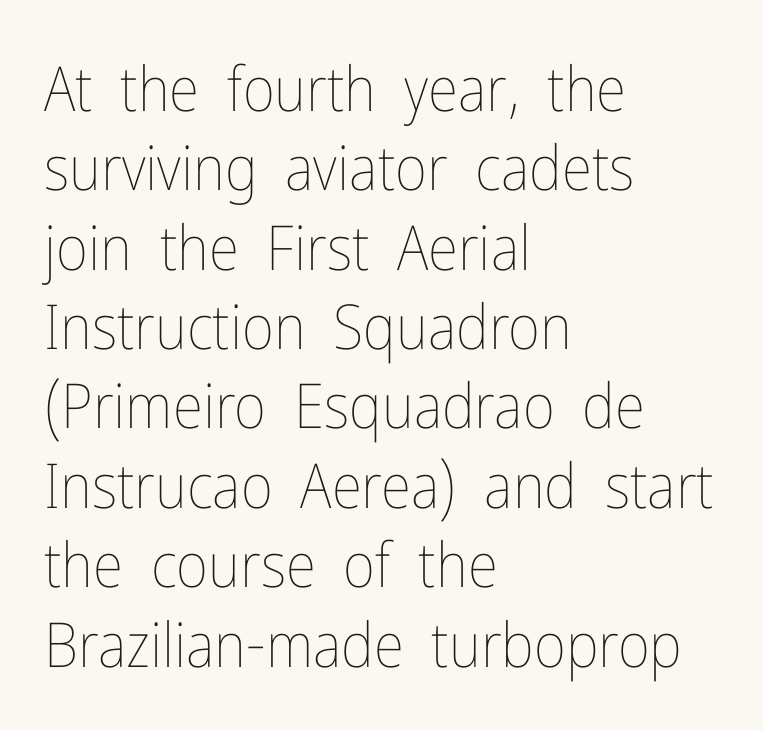
{"italic": "no", "bold": "no", "weight": "thin", "width": "condensed", "stroke_contrast": "low", "x_height": "medium", "monospaced": "no", "underline": "no", "align": "left", "line_spacing": "normal", "line_spacing_ratio": 1.28, "letter_spacing": "normal", "letter_spacing_em": 0.0, "glyph_px": 62}
